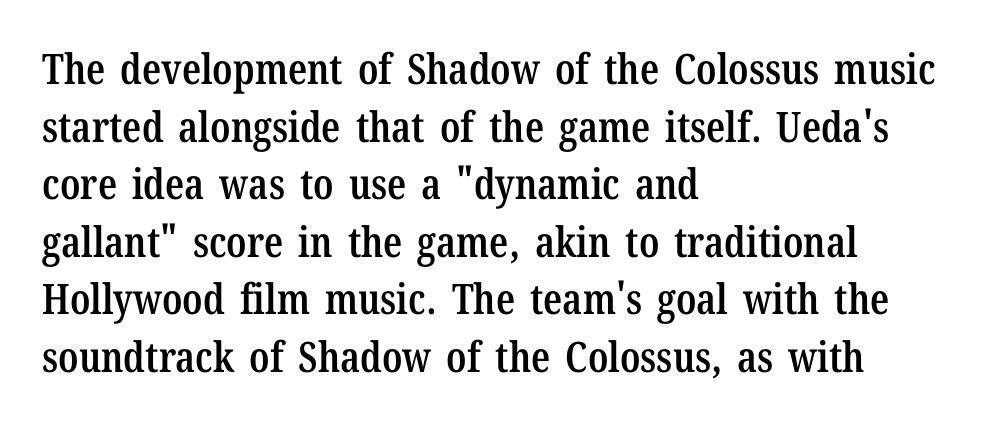
The foot of each line stays bare and open. Horizontal alignment here is leftward, the default for most running prose. Its strokes are somewhat broadened, the hallmark of semibold type. Does extra space separate the letters? No, they use regular spacing.
